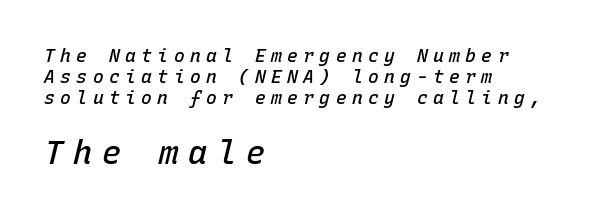
The image shows 32 px semibold type, italic (leaning right), monospaced; set left-aligned, line spacing 1.17x, unusually wide letter spacing (+0.3 em), not underlined; the second (bottom) block is 1.78x larger; low stroke contrast and a medium x-height.
